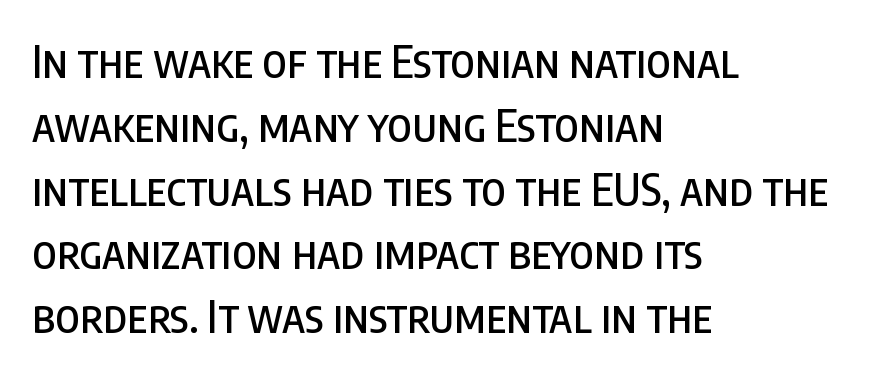
{"serif": "no", "italic": "no", "width": "condensed", "stroke_contrast": "low", "x_height": "large", "monospaced": "no", "underline": "no", "align": "left", "line_spacing": "normal", "line_spacing_ratio": 1.45, "letter_spacing": "normal", "letter_spacing_em": 0.0, "glyph_px": 44}
